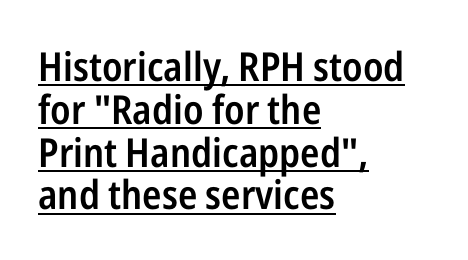
The image shows 40 px semibold, condensed sans-serif type, upright; set left-aligned, tight line spacing (1.07x), normal letter spacing, underlined; low stroke contrast and a medium x-height.
